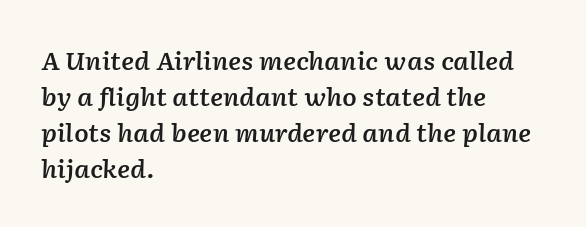
The leading is moderate, giving the passage an even texture. Is the type slanted? Yes — the strokes lean at a clear angle. Underlining? Definitely not there. Typeset ragged right — the left edge is the straight one. Each word holds together tightly as a unit, with standard inter-letter gaps.
